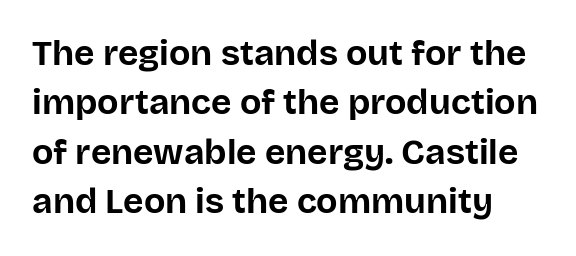
The image shows 35 px bold sans-serif type, upright; set normal line spacing (1.41x), normal letter spacing, not underlined; low stroke contrast and a large x-height.
